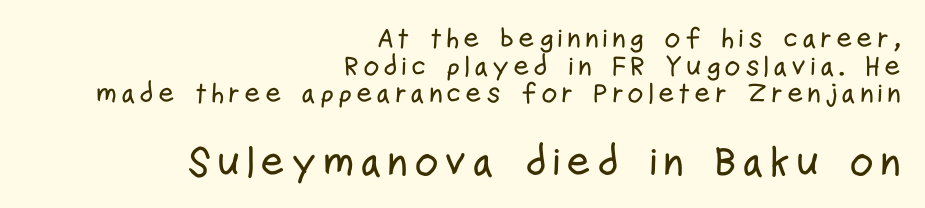
Q: Is the text italic (slanted)? A: No, it is upright.
Q: Is the typeface a serif or a sans-serif typeface? A: Sans-serif.
Q: Is the text underlined? A: No.
Q: How is the paragraph aligned? A: Right-aligned.
Q: Is the spacing between lines tight, normal or loose? A: Tight.
Q: Which block of text is set in a larger size, the first (top) or the second (bottom)? A: The second (bottom) one.
Q: Width (condensed, normal, or wide)? A: Condensed.
Q: Stroke contrast? A: Low.
Q: x-height? A: Medium.
Q: Monospaced? A: No.
